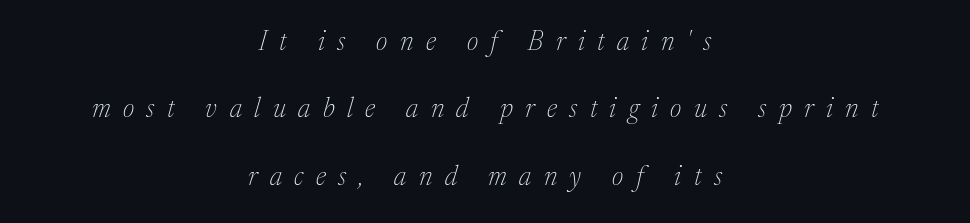
The image shows 27 px text type, italic (leaning right); set centered, loose line spacing (2.5x), unusually wide letter spacing (+0.46 em), not underlined.
